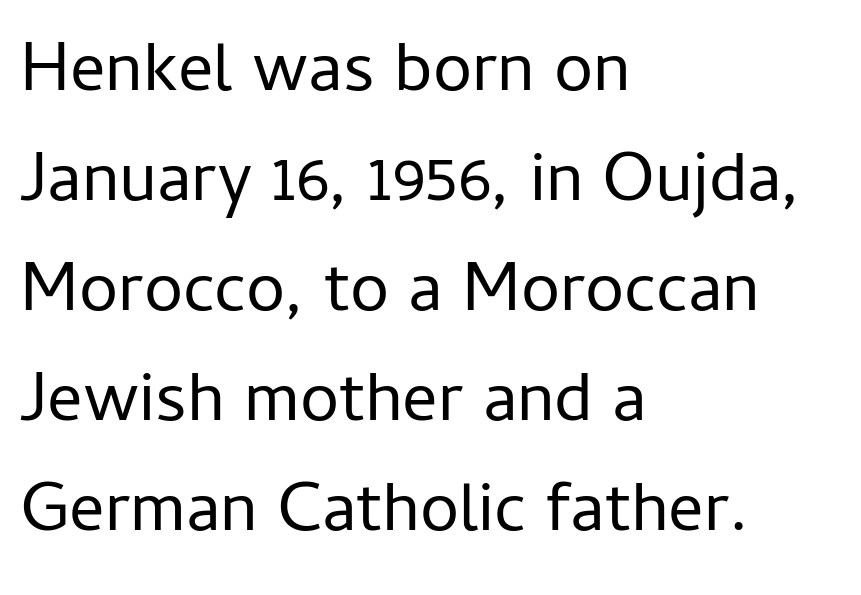
Nobody drew a line under any word here. Italic: no, the glyphs are upright roman. The setting favours the left margin, as ordinary paragraphs usually do. Does the leading feel generous? No, just average. Does extra space separate the letters? No, they use regular spacing. A typesetter would call this proportional, since set widths differ per character.
